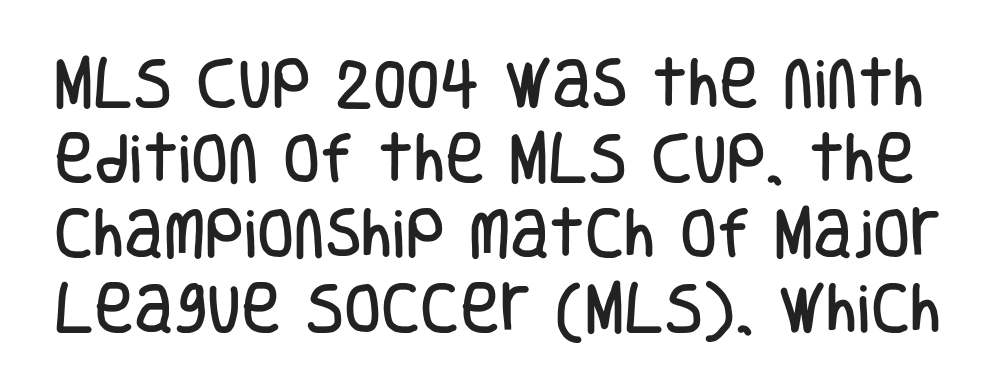
Q: Is the text italic (slanted)? A: No, it is upright.
Q: Is the typeface a serif or a sans-serif typeface? A: Sans-serif.
Q: Is the text underlined? A: No.
Q: Is the spacing between letters normal or unusually wide? A: Normal.
Q: Is the spacing between lines tight, normal or loose? A: Normal.
Q: Width (condensed, normal, or wide)? A: Condensed.
Q: Stroke contrast? A: Low.
Q: x-height? A: Large.
Q: Monospaced? A: No.
